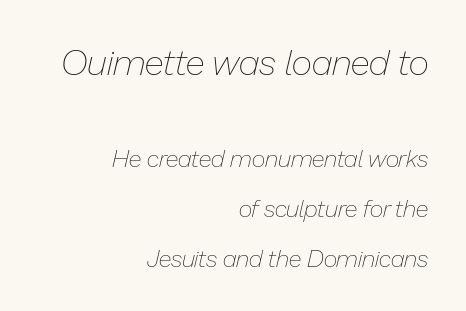
Q: Is the text bold? A: No.
Q: Is the text italic (slanted)? A: Yes, it leans right by about 13 degrees.
Q: Is the text underlined? A: No.
Q: How is the paragraph aligned? A: Right-aligned.
Q: Is the spacing between letters normal or unusually wide? A: Normal.
Q: Is the spacing between lines tight, normal or loose? A: Loose.
Q: Which block of text is set in a larger size, the first (top) or the second (bottom)? A: The first (top) one.
Q: Width (condensed, normal, or wide)? A: Normal.
Q: Stroke contrast? A: Low.
Q: x-height? A: Medium.
Q: Monospaced? A: No.
